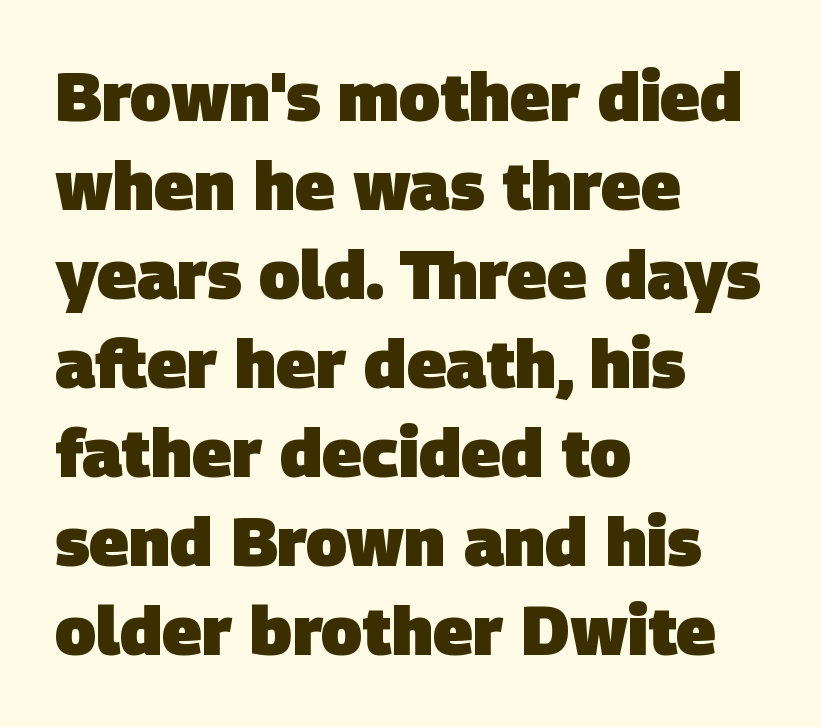
The image shows 68 px heavy sans-serif type; set left-aligned, normal line spacing (1.31x), normal letter spacing, not underlined; low stroke contrast and a large x-height.
